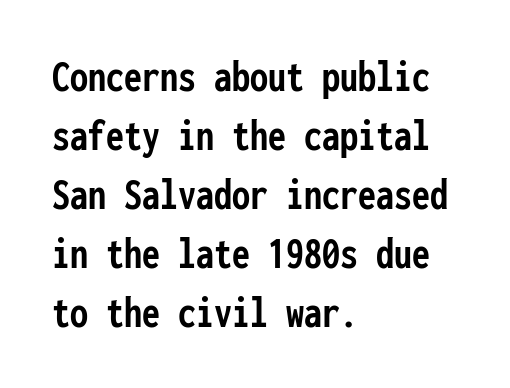
Spacing between characters is what you'd get straight out of the box. You could count columns in this text — the font is strictly monospaced. These lines are composed in type without serifs. Horizontal alignment here is leftward, the default for most running prose.
